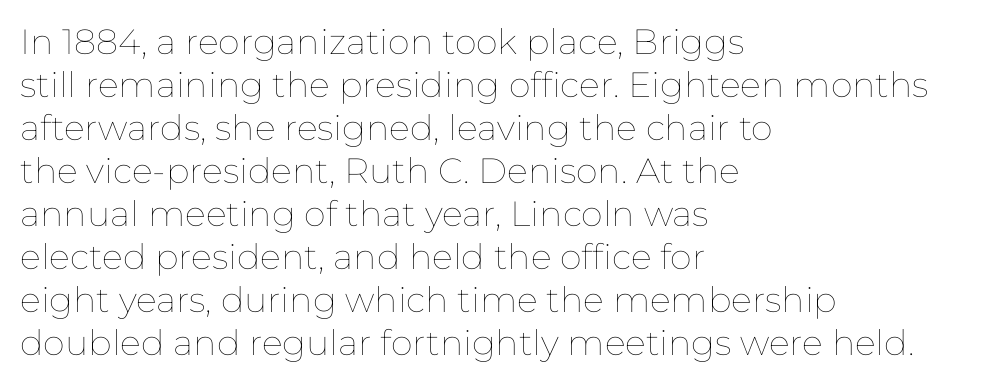
The image shows 35 px thin type, upright; set left-aligned, line spacing 1.23x, normal letter spacing, not underlined; low stroke contrast and a medium x-height.
